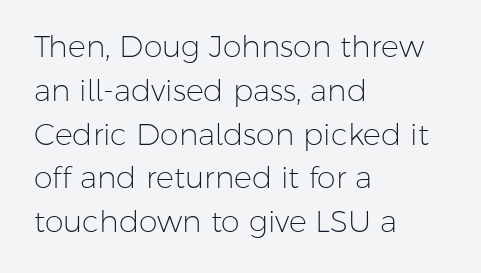
Q: Is the text bold? A: No.
Q: Is the text italic (slanted)? A: No, it is upright.
Q: Is the typeface a serif or a sans-serif typeface? A: Sans-serif.
Q: Is the text underlined? A: No.
Q: How is the paragraph aligned? A: Left-aligned.
Q: Is the spacing between letters normal or unusually wide? A: Normal.
Q: Is the spacing between lines tight, normal or loose? A: Normal.
Q: Width (condensed, normal, or wide)? A: Normal.
Q: Stroke contrast? A: Low.
Q: x-height? A: Medium.
Q: Monospaced? A: No.
